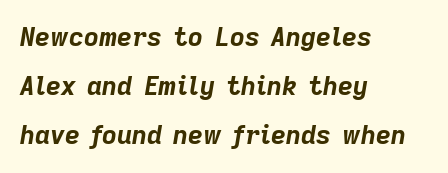
Q: Is the text bold? A: Yes.
Q: Is the text italic (slanted)? A: Yes, it leans right by about 9 degrees.
Q: Is the text underlined? A: No.
Q: How is the paragraph aligned? A: Left-aligned.
Q: Is the spacing between letters normal or unusually wide? A: Normal.
